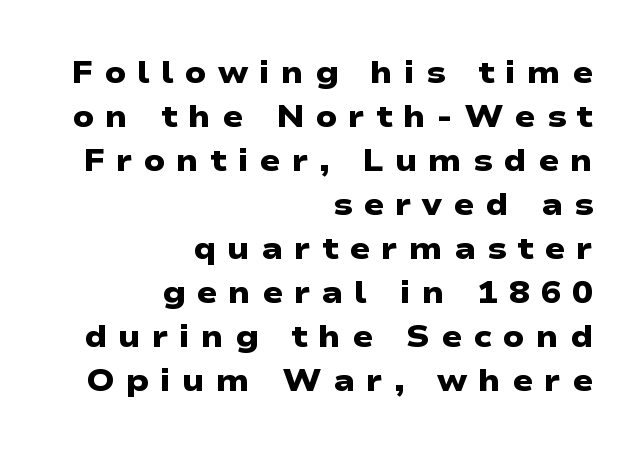
{"serif": "no", "bold": "yes", "weight": "heavy", "width": "wide", "stroke_contrast": "low", "x_height": "medium", "monospaced": "no", "underline": "no", "align": "right", "line_spacing": "normal", "line_spacing_ratio": 1.42, "letter_spacing": "wide", "letter_spacing_em": 0.35, "glyph_px": 31}
